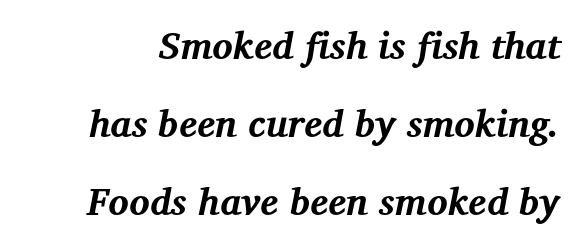
{"serif": "yes", "italic": "yes", "lean": "right", "slant_degrees": 12, "bold": "yes", "weight": "bold", "width": "normal", "stroke_contrast": "medium", "x_height": "medium", "monospaced": "no", "underline": "no", "line_spacing": "loose", "line_spacing_ratio": 2.05, "letter_spacing": "normal", "letter_spacing_em": 0.0, "glyph_px": 38}
